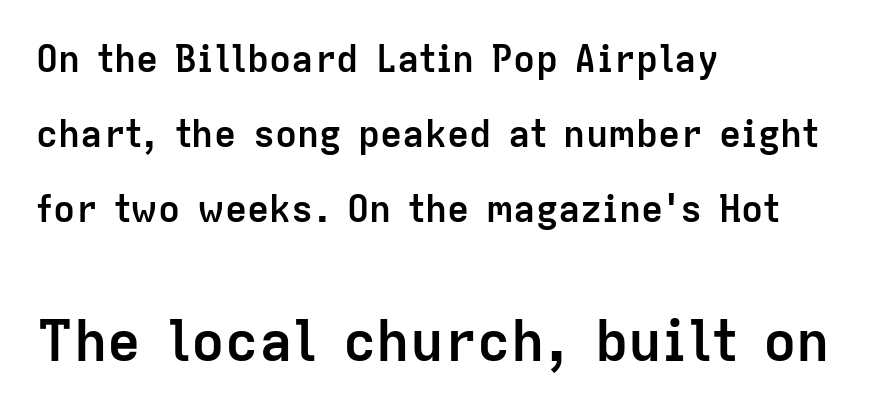
The image shows 56 px semibold sans-serif type, upright; set left-aligned, loose line spacing (2.03x), normal letter spacing, not underlined; the second (bottom) block is 1.51x larger; low stroke contrast and a medium x-height.
